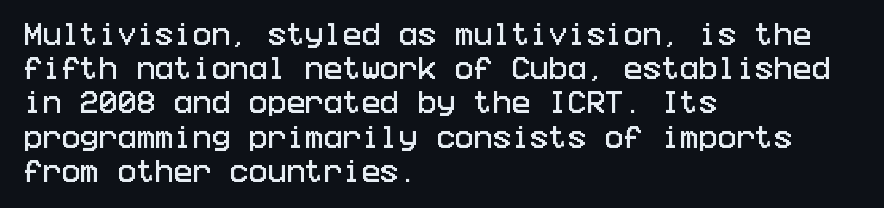
The lettering holds an erect, upright posture throughout. Nobody drew a line under any word here. This rendering uses left alignment, leaving the right contour irregular. Each new line begins a customary step beneath the previous one. Students, note that the glyphs here touch the page at normal intervals.
